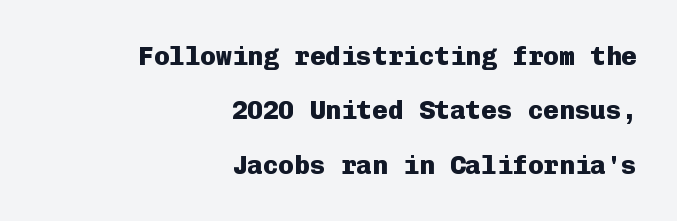
Q: Is the text bold? A: Yes.
Q: Is the text italic (slanted)? A: No, it is upright.
Q: Is the text underlined? A: No.
Q: How is the paragraph aligned? A: Right-aligned.
Q: Is the spacing between letters normal or unusually wide? A: Normal.
Q: Is the spacing between lines tight, normal or loose? A: Loose.
